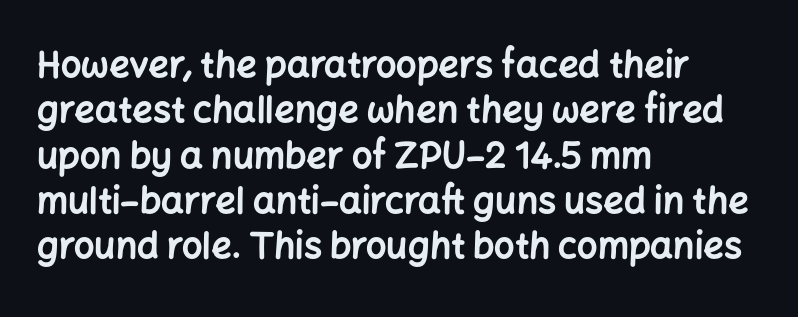
{"serif": "no", "italic": "no", "bold": "yes", "weight": "bold", "width": "normal", "stroke_contrast": "low", "x_height": "medium", "monospaced": "no", "underline": "no", "align": "left", "line_spacing": "normal", "line_spacing_ratio": 1.26, "letter_spacing": "normal", "letter_spacing_em": 0.0, "glyph_px": 36}
